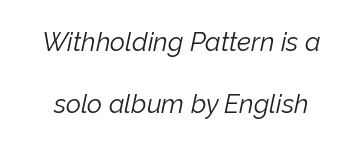
The image shows 26 px text type, italic (leaning right); set loose line spacing (2.37x), normal letter spacing, not underlined.
